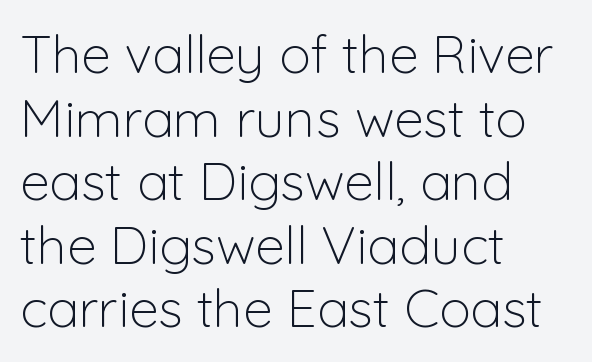
{"serif": "no", "italic": "no", "bold": "no", "weight": "light", "width": "normal", "stroke_contrast": "low", "x_height": "medium", "monospaced": "no", "underline": "no", "align": "left", "line_spacing_ratio": 1.2, "letter_spacing": "normal", "letter_spacing_em": 0.0, "glyph_px": 53}
